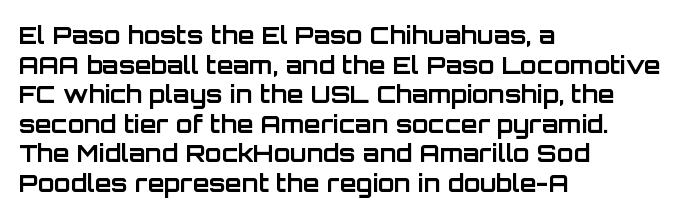
The image shows 24 px bold type, upright; set left-aligned, line spacing 1.23x, normal letter spacing, not underlined.
